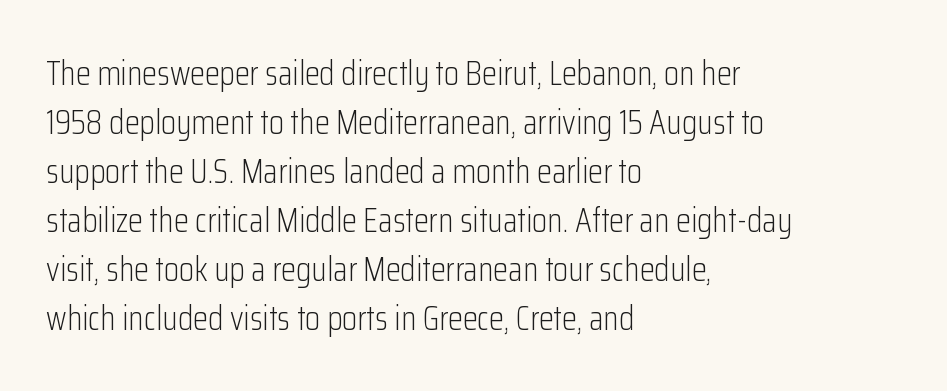
The image shows 34 px light, condensed sans-serif type, upright; set left-aligned, normal line spacing (1.44x), normal letter spacing, not underlined; low stroke contrast and a medium x-height.
